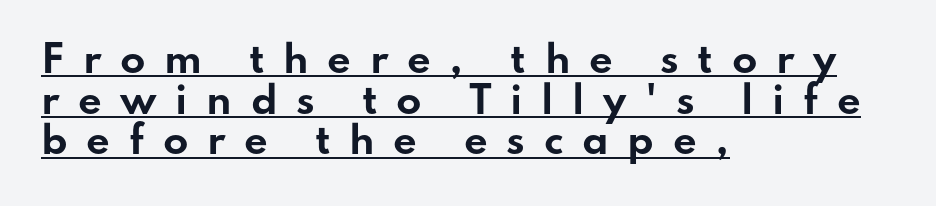
Q: Is the text bold? A: Yes.
Q: Is the text italic (slanted)? A: No, it is upright.
Q: Is the typeface a serif or a sans-serif typeface? A: Sans-serif.
Q: Is the text underlined? A: Yes.
Q: How is the paragraph aligned? A: Left-aligned.
Q: Is the spacing between letters normal or unusually wide? A: Unusually wide.
Q: Is the spacing between lines tight, normal or loose? A: Tight.
Q: Width (condensed, normal, or wide)? A: Wide.
Q: Stroke contrast? A: Low.
Q: x-height? A: Small.
Q: Monospaced? A: No.
